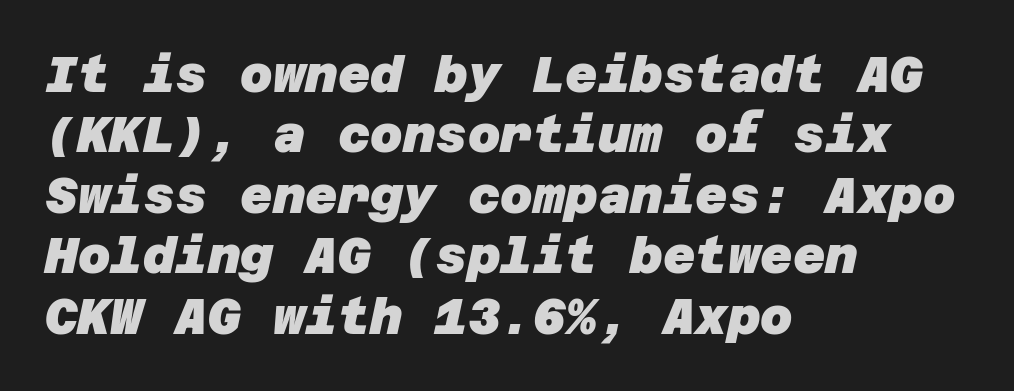
{"serif": "no", "bold": "yes", "weight": "heavy", "width": "normal", "stroke_contrast": "low", "x_height": "large", "underline": "no", "align": "left", "line_spacing_ratio": 1.21, "letter_spacing": "normal", "letter_spacing_em": 0.0, "glyph_px": 50}
